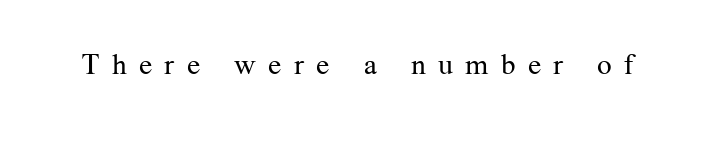
The image shows 29 px regular-weight serif type, upright; set unusually wide letter spacing (+0.42 em), not underlined; medium stroke contrast and a medium x-height.
